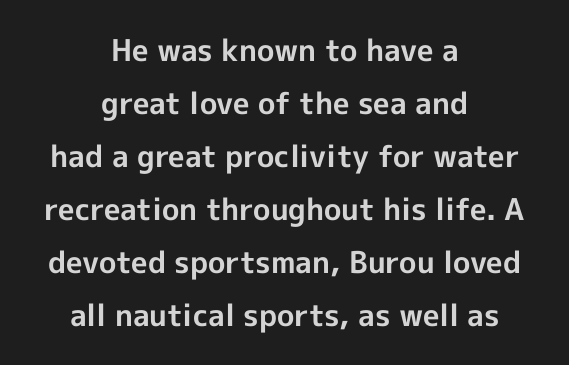
A typesetter would call this proportional, since set widths differ per character. A full-strength bold gives these letters their thick strokes. Classification — sans serif. This sample uses an upright cut, with every glyph sitting square on the baseline. Quick note: underline off. The tracking reads as untouched default to a designer's eye.
